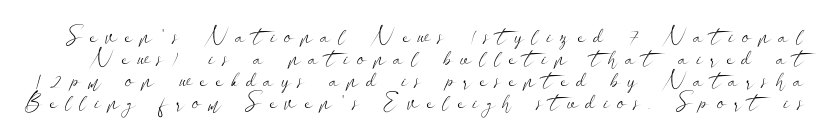
Q: Is the text bold? A: No.
Q: Is the text italic (slanted)? A: Yes.
Q: Is the text underlined? A: No.
Q: Is the spacing between letters normal or unusually wide? A: Unusually wide.
Q: Is the spacing between lines tight, normal or loose? A: Tight.
